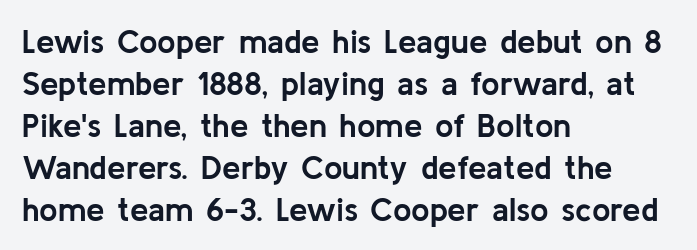
These lines carry a lot of weight — the face is fully bold. The ragged edge is on the right, which tells us the setting is flush left. The space beneath each line is pristine and unruled. You could call the tracking neutral — neither tight nor loose.
